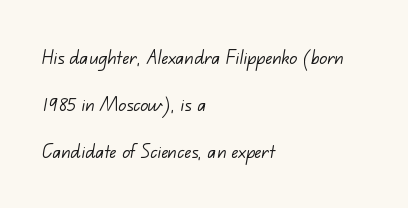
Q: Is the text bold? A: No.
Q: Is the text underlined? A: No.
Q: How is the paragraph aligned? A: Left-aligned.
Q: Is the spacing between letters normal or unusually wide? A: Normal.
Q: Is the spacing between lines tight, normal or loose? A: Loose.
